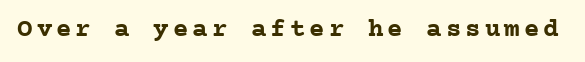
Q: Is the text bold? A: Yes.
Q: Is the text italic (slanted)? A: No, it is upright.
Q: Is the text underlined? A: No.
